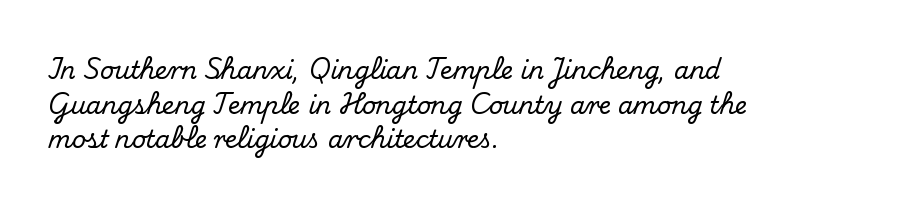
The compositor pushed each line to the left boundary. Compared with typical paragraphs, the rows here are spaced about the same. Here the glyphs are tracked normally, forming tight word shapes. Check the space under the baseline: it is left empty.
